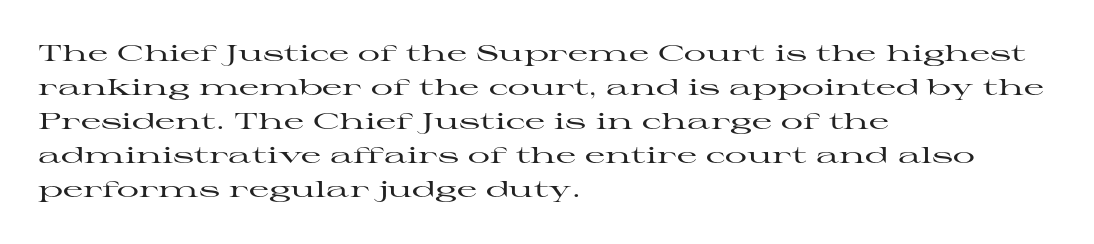
{"italic": "no", "underline": "no", "align": "left", "line_spacing": "normal", "line_spacing_ratio": 1.55, "letter_spacing": "normal", "letter_spacing_em": 0.0, "glyph_px": 22}
